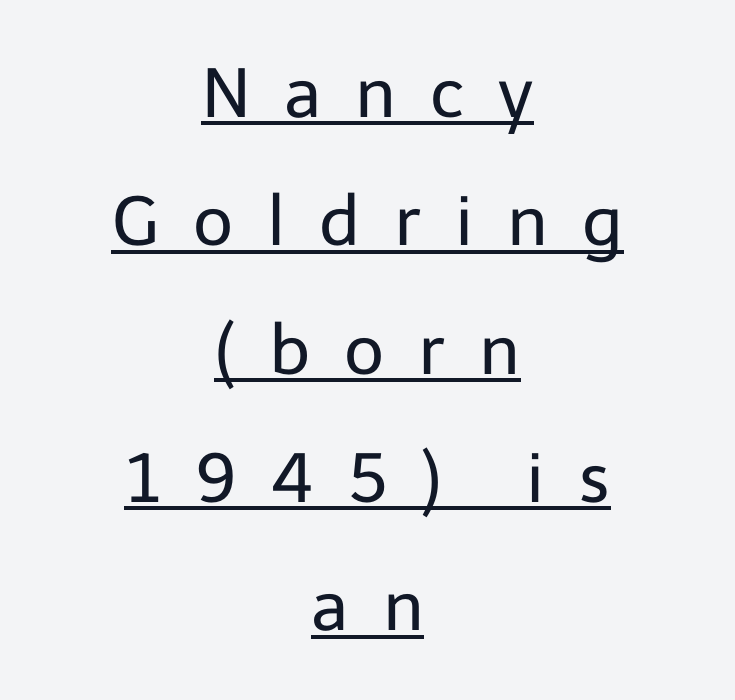
The face used here appears with an underline applied. The axis of the letterforms is exactly vertical. The text was rendered using a sans face with plain stroke endings. Nothing heavy about these letters — not bold at all. Typeset on center — no edge is straight.
